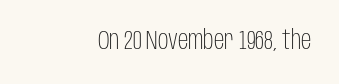
A roman cut, with each character standing at attention. Decoration check: the copy has no underline. The gaps between neighbouring characters are ordinary and unremarkable. Bold? No — there's no thickening of the strokes.
